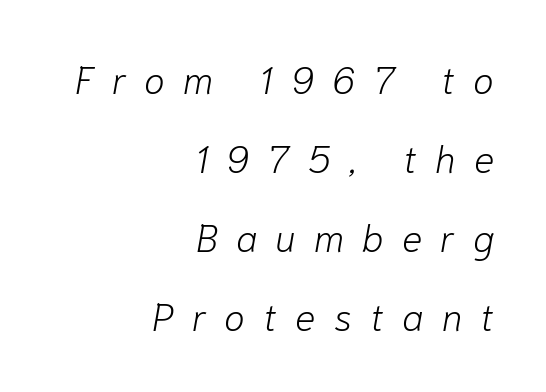
Q: Is the text bold? A: No.
Q: Is the text italic (slanted)? A: Yes, it leans right by about 10 degrees.
Q: Is the text underlined? A: No.
Q: How is the paragraph aligned? A: Right-aligned.
Q: Is the spacing between letters normal or unusually wide? A: Unusually wide.
Q: Is the spacing between lines tight, normal or loose? A: Loose.
Q: Width (condensed, normal, or wide)? A: Normal.
Q: Stroke contrast? A: Low.
Q: x-height? A: Medium.
Q: Monospaced? A: No.
